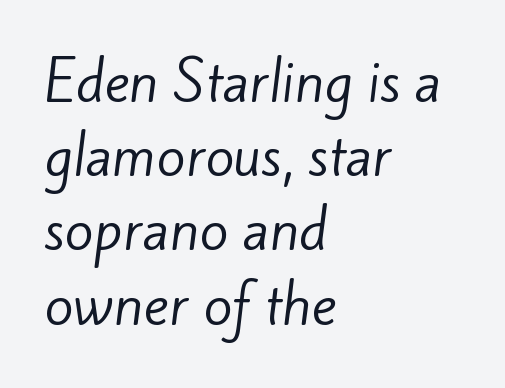
{"serif": "no", "bold": "no", "weight": "regular", "width": "normal", "stroke_contrast": "low", "x_height": "small", "monospaced": "no", "underline": "no", "align": "left", "line_spacing": "normal", "line_spacing_ratio": 1.4, "letter_spacing": "normal", "letter_spacing_em": 0.0, "glyph_px": 53}
